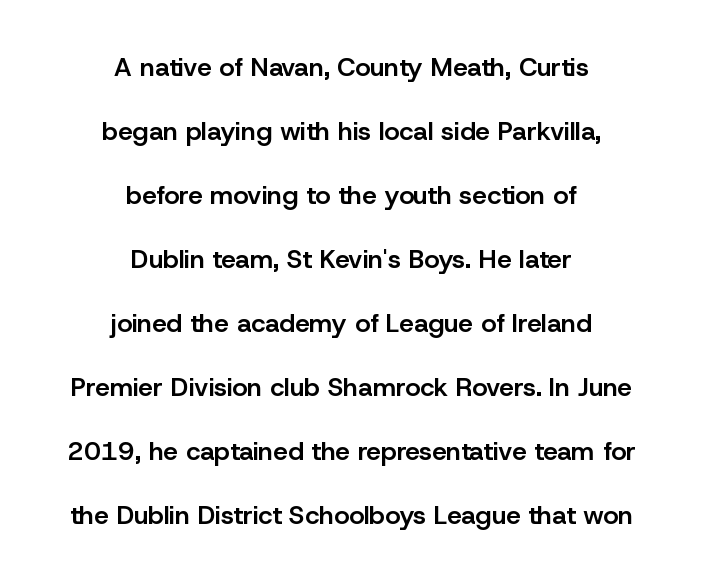
{"italic": "no", "bold": "semi", "underline": "no", "align": "center", "line_spacing": "loose", "line_spacing_ratio": 2.46, "letter_spacing": "normal", "letter_spacing_em": 0.0, "glyph_px": 26}
